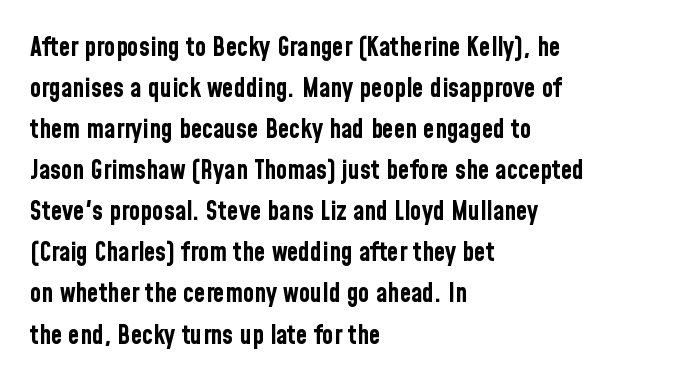
The image shows 26 px bold type, upright; set left-aligned, normal line spacing (1.58x), normal letter spacing, not underlined.
